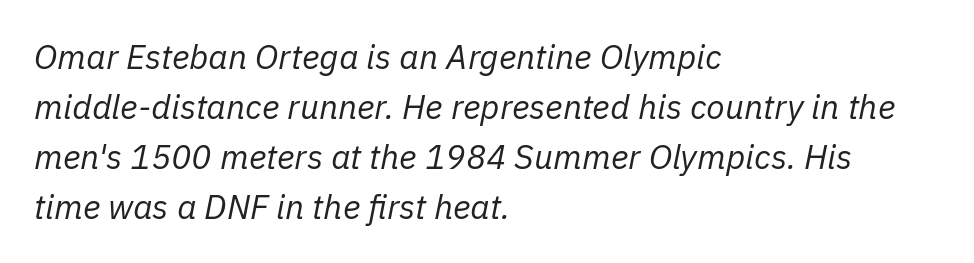
Q: Is the text bold? A: No.
Q: Is the text italic (slanted)? A: Yes, it leans right by about 11 degrees.
Q: Is the text underlined? A: No.
Q: How is the paragraph aligned? A: Left-aligned.
Q: Is the spacing between letters normal or unusually wide? A: Normal.
Q: Is the spacing between lines tight, normal or loose? A: Normal.
Q: Width (condensed, normal, or wide)? A: Normal.
Q: Stroke contrast? A: Low.
Q: x-height? A: Medium.
Q: Monospaced? A: No.
